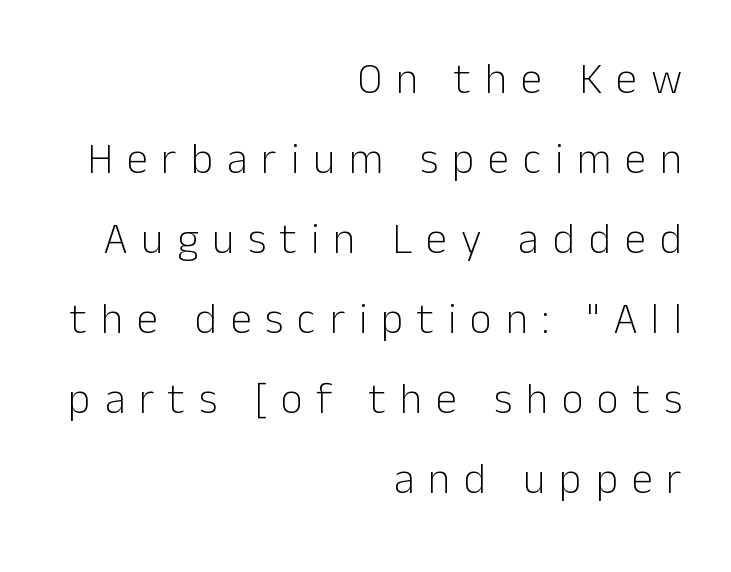
Unmarked baselines from the first word to the last. The horizontal fit of the characters is loose and conspicuously gappy. Is this a sans? Yes — the strokes have no serifs. Is there any slant? The stems are plumb. Line ends are locked; line starts wander.
